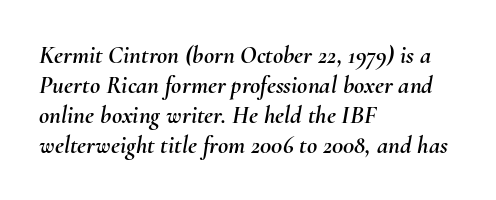
The image shows 25 px text type, italic (leaning right); set left-aligned, line spacing 1.2x, normal letter spacing, not underlined.
